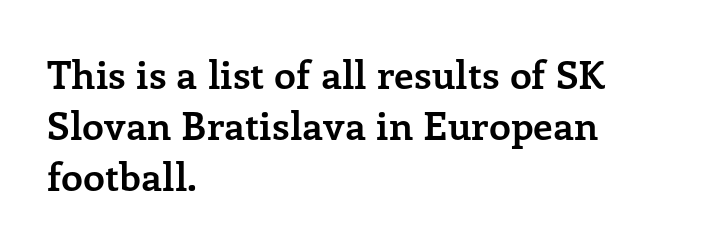
These words are printed bold, with thick strokes throughout. These lines are set flush left with a ragged right edge. The space directly below the letters is spotless. Unlike italic type, these characters show no tilt at all. This sample has the flowing, uneven cadence of proportional lettering.
